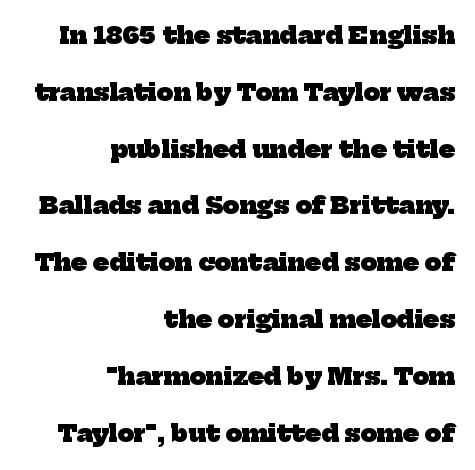
Q: Is the text bold? A: Yes.
Q: Is the text underlined? A: No.
Q: How is the paragraph aligned? A: Right-aligned.
Q: Is the spacing between letters normal or unusually wide? A: Normal.
Q: Is the spacing between lines tight, normal or loose? A: Loose.
